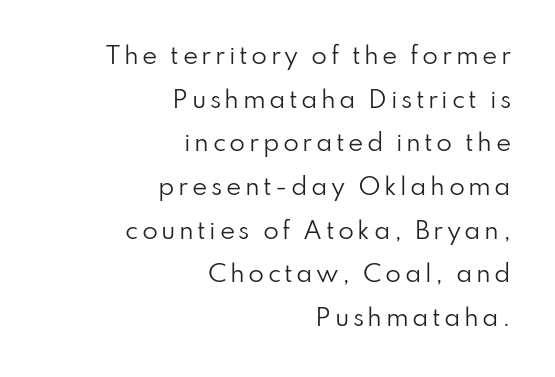
{"italic": "no", "bold": "no", "underline": "no", "align": "right", "line_spacing": "loose", "line_spacing_ratio": 1.9, "glyph_px": 23}
